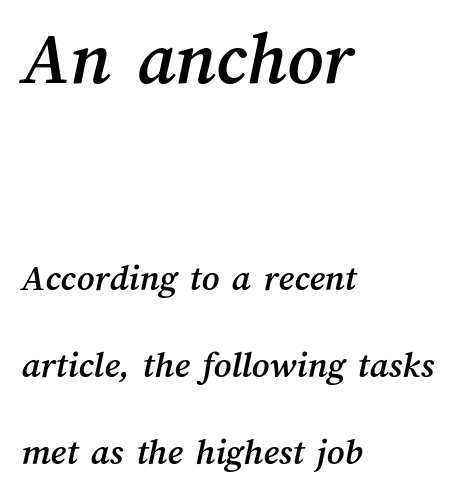
{"width": "normal", "stroke_contrast": "medium", "x_height": "medium", "monospaced": "no", "underline": "no", "align": "left", "line_spacing": "loose", "line_spacing_ratio": 2.29, "letter_spacing": "normal", "letter_spacing_em": 0.0, "larger_block": "first", "size_ratio": 2.03, "glyph_px": 77}
